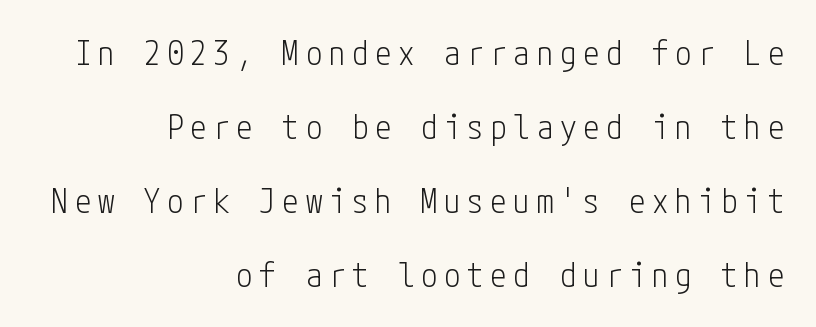
The image shows 33 px light, condensed sans-serif type, upright; set right-aligned, loose line spacing (2.24x), unusually wide letter spacing (+0.2 em), not underlined; low stroke contrast and a medium x-height.
